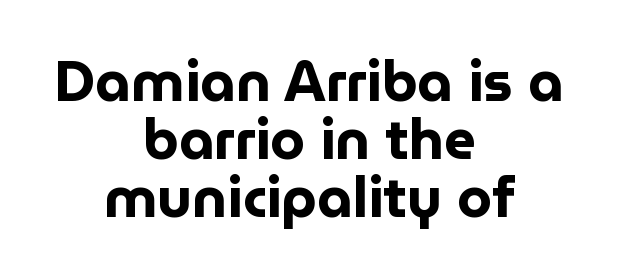
{"serif": "no", "italic": "no", "bold": "yes", "weight": "bold", "width": "normal", "stroke_contrast": "low", "x_height": "medium", "monospaced": "no", "underline": "no", "align": "center", "line_spacing": "tight", "line_spacing_ratio": 1.04, "letter_spacing": "normal", "letter_spacing_em": 0.0, "glyph_px": 56}
